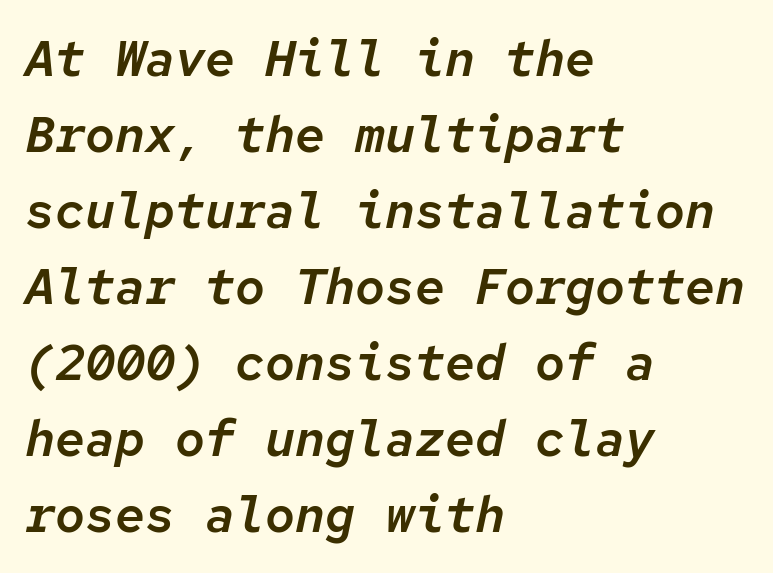
These lines keep a tight, regular rhythm from letter to letter. Horizontal alignment here is leftward, the default for most running prose. You could count columns in this text — the font is strictly monospaced. Successive baselines arrive at the customary interval. Has an underline been added? It has not. Style check: oblique.
